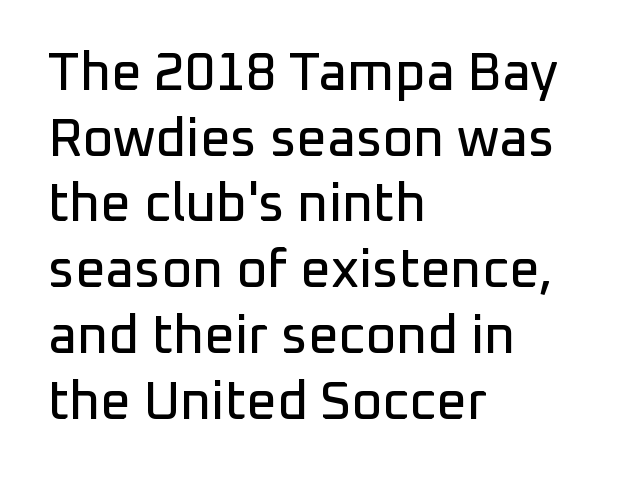
{"serif": "no", "italic": "no", "width": "normal", "stroke_contrast": "low", "x_height": "medium", "monospaced": "no", "underline": "no", "align": "left", "line_spacing_ratio": 1.24, "letter_spacing": "normal", "letter_spacing_em": 0.0, "glyph_px": 53}
